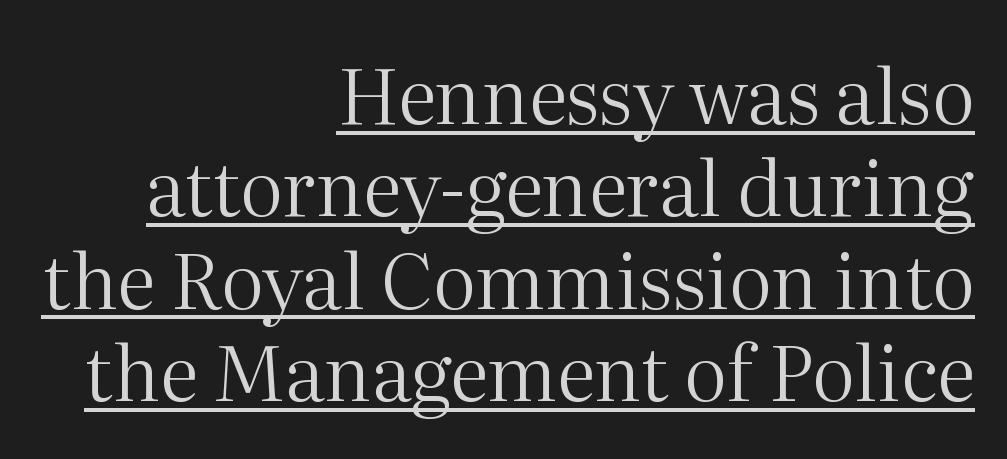
{"serif": "yes", "italic": "no", "bold": "no", "weight": "regular", "width": "normal", "stroke_contrast": "medium", "x_height": "medium", "monospaced": "no", "underline": "yes", "align": "right", "line_spacing_ratio": 1.2, "letter_spacing": "normal", "letter_spacing_em": 0.0, "glyph_px": 77}
